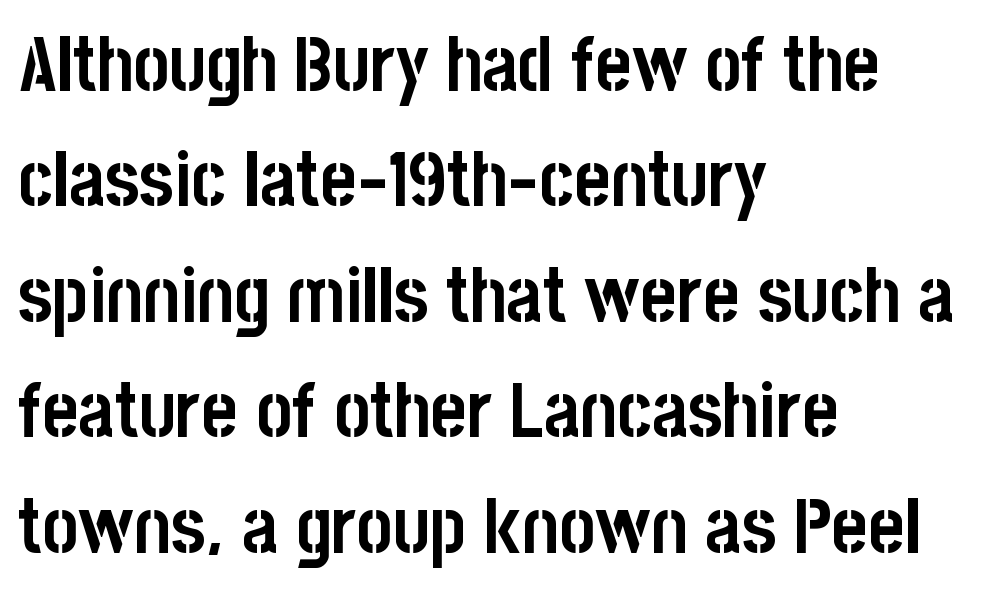
The lines in this sample share a left origin and differ only in where they stop. How heavy is the stroke? Heavy — this is a bold. Looks like regular typesetting: each glyph gets only the width it needs. What kind of face is this? One without serifs — a sans. You can tell it's not italic because the verticals are truly vertical.
